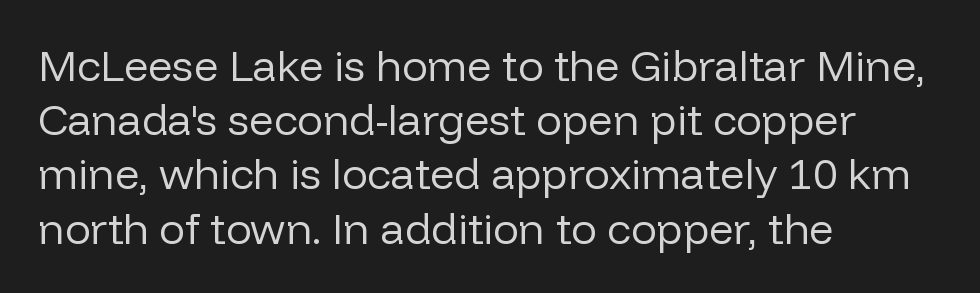
{"serif": "no", "italic": "no", "bold": "no", "weight": "regular", "width": "normal", "stroke_contrast": "low", "x_height": "medium", "monospaced": "no", "underline": "no", "align": "left", "line_spacing": "normal", "line_spacing_ratio": 1.26, "letter_spacing": "normal", "letter_spacing_em": 0.0, "glyph_px": 43}
